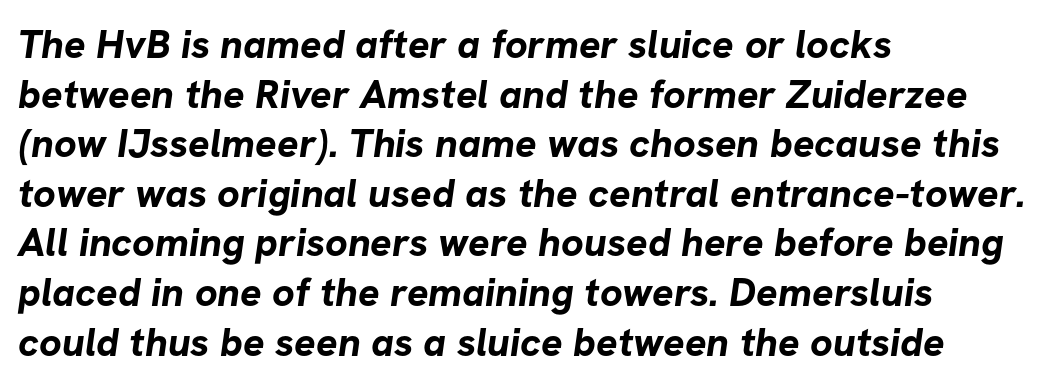
{"serif": "no", "bold": "yes", "weight": "bold", "width": "normal", "stroke_contrast": "low", "x_height": "medium", "monospaced": "no", "underline": "no", "align": "left", "line_spacing_ratio": 1.24, "letter_spacing": "normal", "letter_spacing_em": 0.0, "glyph_px": 40}
